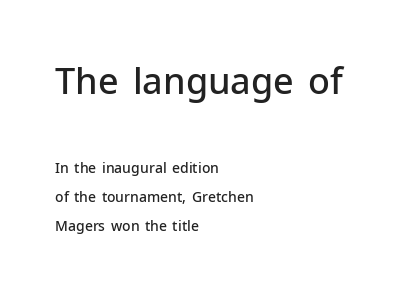
The image shows 36 px semibold sans-serif type, upright; set left-aligned, loose line spacing (2.06x), normal letter spacing, not underlined; the first (top) block is 2.57x larger; low stroke contrast and a medium x-height.
